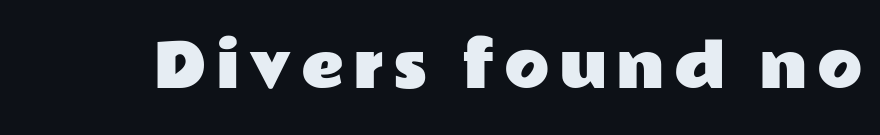
Q: Is the text italic (slanted)? A: No, it is upright.
Q: Is the typeface a serif or a sans-serif typeface? A: Sans-serif.
Q: Is the text underlined? A: No.
Q: Width (condensed, normal, or wide)? A: Wide.
Q: Stroke contrast? A: Low.
Q: x-height? A: Medium.
Q: Monospaced? A: No.
